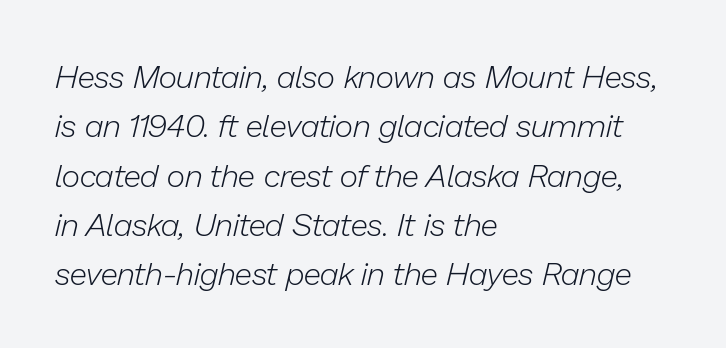
The image shows 32 px light type, italic (leaning right); set left-aligned, normal line spacing (1.54x), normal letter spacing, not underlined; low stroke contrast and a medium x-height.
